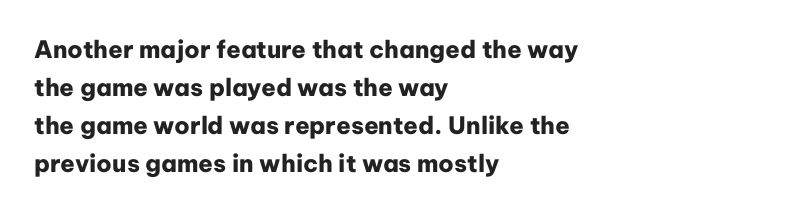
The image shows 24 px bold type, upright; set left-aligned, normal line spacing (1.58x), normal letter spacing, not underlined.
